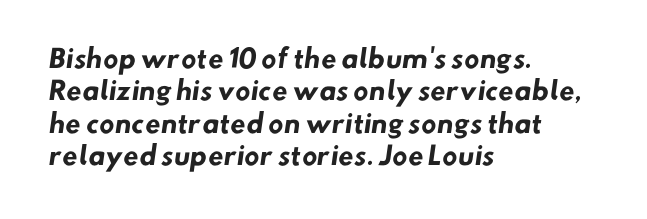
The image shows 25 px bold type; set left-aligned, normal line spacing (1.3x), normal letter spacing, not underlined.
